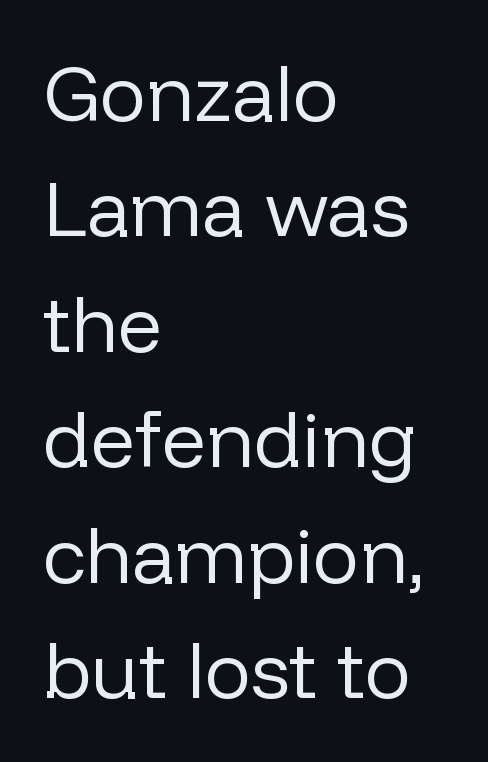
Character widths vary here, with narrow letters taking less room than wide ones. Letter spacing: default. Each new line begins a customary step beneath the previous one. Glance below the letters and you will spot only blank space. Leftover space on each line is placed entirely after the last word. Check where the strokes stop: nothing finishes them off — pure sans.
